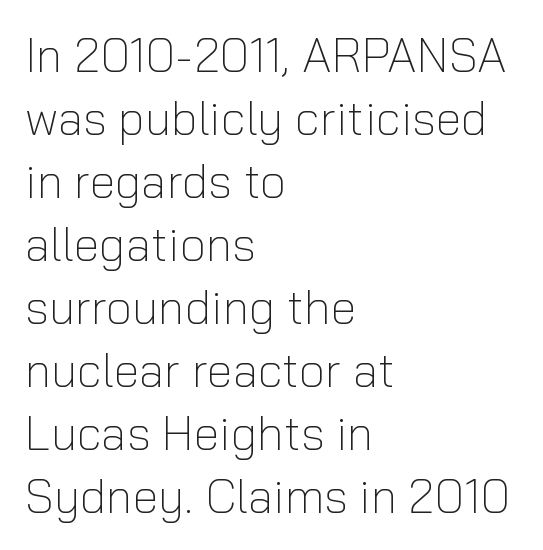
Q: Is the text bold? A: No.
Q: Is the text italic (slanted)? A: No, it is upright.
Q: Is the typeface a serif or a sans-serif typeface? A: Sans-serif.
Q: Is the text underlined? A: No.
Q: How is the paragraph aligned? A: Left-aligned.
Q: Is the spacing between letters normal or unusually wide? A: Normal.
Q: Is the spacing between lines tight, normal or loose? A: Normal.
Q: Width (condensed, normal, or wide)? A: Normal.
Q: Stroke contrast? A: Low.
Q: x-height? A: Medium.
Q: Monospaced? A: No.
